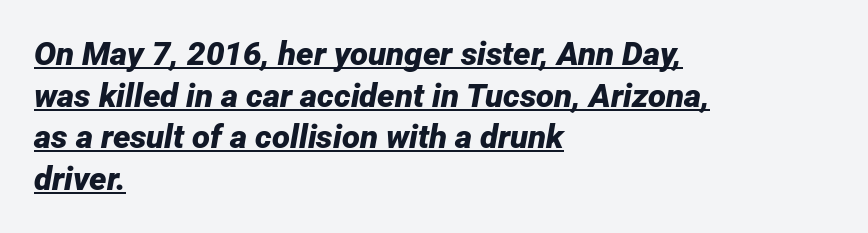
The image shows 33 px bold type, italic (leaning right); set left-aligned, normal line spacing (1.26x), normal letter spacing, underlined; low stroke contrast and a medium x-height.
